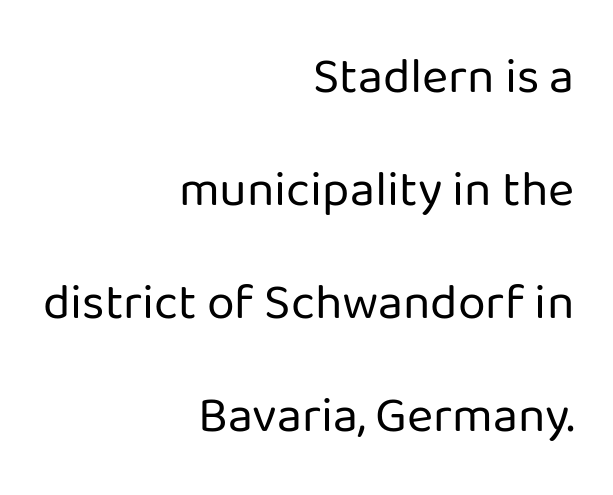
The image shows 50 px regular-weight sans-serif type, upright; set right-aligned, loose line spacing (2.26x), normal letter spacing, not underlined; low stroke contrast and a medium x-height.
